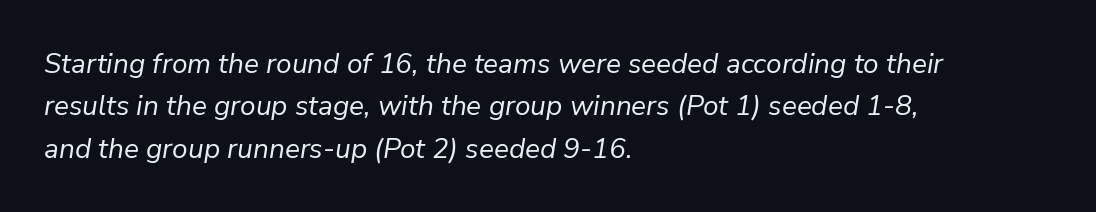
The face used here is rendered with its standard letterfit. Decoration check: the copy has no underline. Is the stroke heavy? The answer is a plain regular-or-lighter. Layout note: lines flush left.
